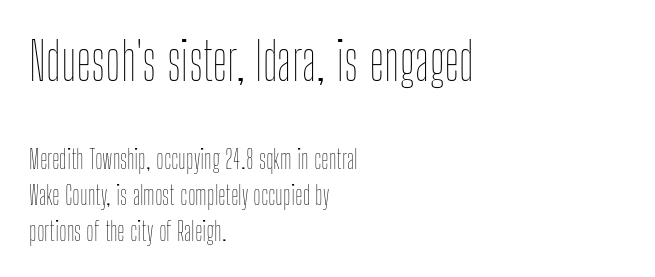
The image shows 52 px thin, condensed type, upright; set left-aligned, normal line spacing (1.39x), normal letter spacing, not underlined; the first (top) block is 2.0x larger; low stroke contrast and a medium x-height.
